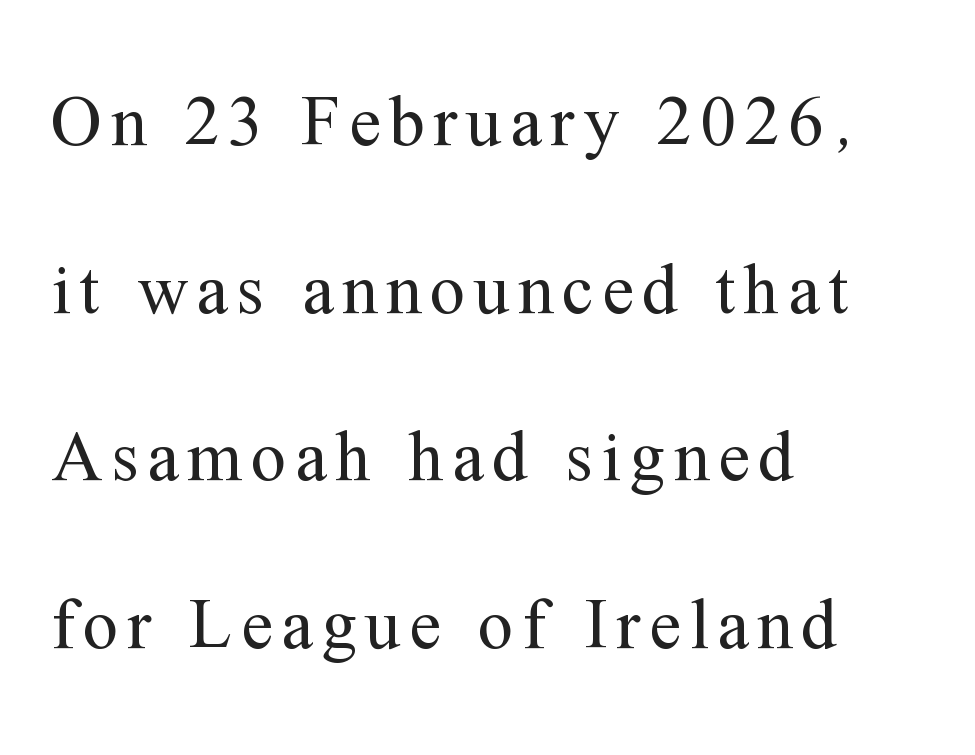
Q: Is the text bold? A: No.
Q: Is the text italic (slanted)? A: No, it is upright.
Q: Is the typeface a serif or a sans-serif typeface? A: Serif.
Q: Is the text underlined? A: No.
Q: How is the paragraph aligned? A: Left-aligned.
Q: Is the spacing between lines tight, normal or loose? A: Loose.
Q: Width (condensed, normal, or wide)? A: Normal.
Q: Stroke contrast? A: Medium.
Q: x-height? A: Medium.
Q: Monospaced? A: No.
